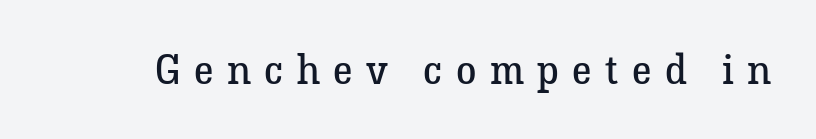
The image shows 41 px regular-weight serif type, upright; set unusually wide letter spacing (+0.33 em), not underlined; low stroke contrast and a medium x-height.
